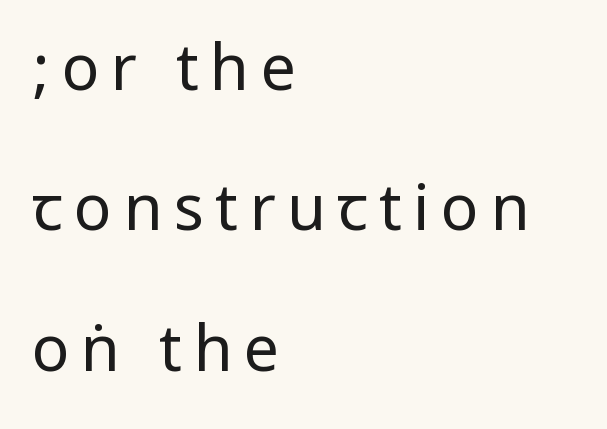
Q: Is the text bold? A: No.
Q: Is the text italic (slanted)? A: No, it is upright.
Q: Is the typeface a serif or a sans-serif typeface? A: Sans-serif.
Q: Is the text underlined? A: No.
Q: How is the paragraph aligned? A: Left-aligned.
Q: Is the spacing between lines tight, normal or loose? A: Loose.
Q: Width (condensed, normal, or wide)? A: Condensed.
Q: Stroke contrast? A: Low.
